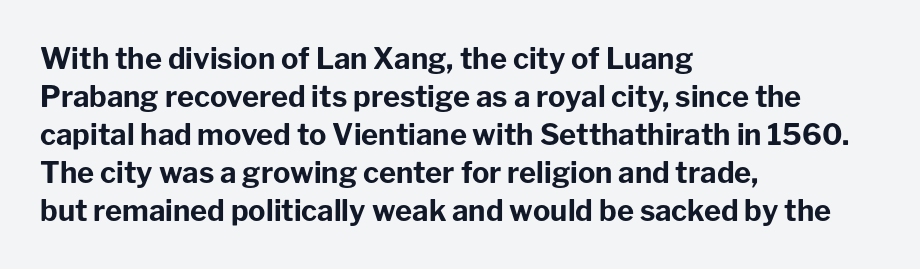
The image shows 29 px bold sans-serif type, upright; set left-aligned, normal line spacing (1.31x), normal letter spacing, not underlined; low stroke contrast and a medium x-height.
